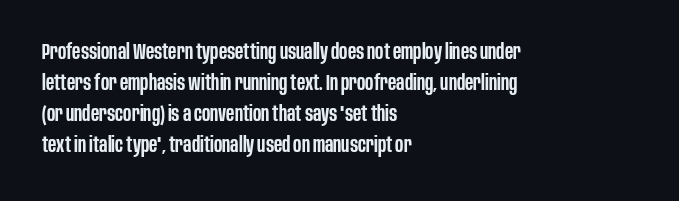
Q: Is the text bold? A: Semi-bold.
Q: Is the text italic (slanted)? A: No, it is upright.
Q: Is the text underlined? A: No.
Q: How is the paragraph aligned? A: Left-aligned.
Q: Is the spacing between letters normal or unusually wide? A: Normal.
Q: Is the spacing between lines tight, normal or loose? A: Normal.
